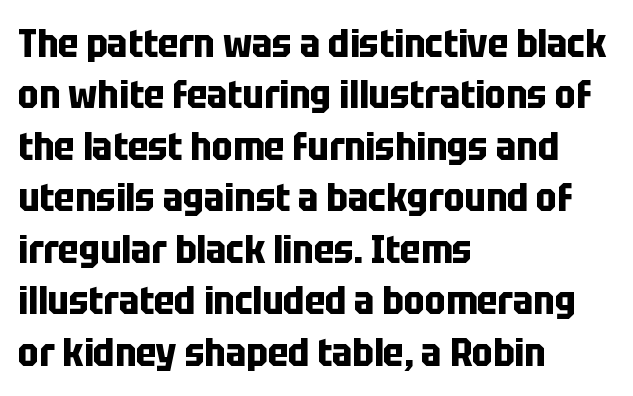
The image shows 39 px bold, condensed sans-serif type, upright; set left-aligned, normal line spacing (1.32x), normal letter spacing, not underlined; low stroke contrast and a large x-height.
